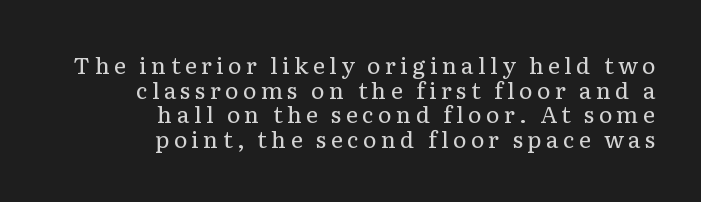
The weight tops out at a normal text grade. The foot of each line stays bare and open. Notice how the stems are strictly vertical — no italics here. One glance says dense: line gaps are narrower than usual. Line endings align vertically; line beginnings do not.
